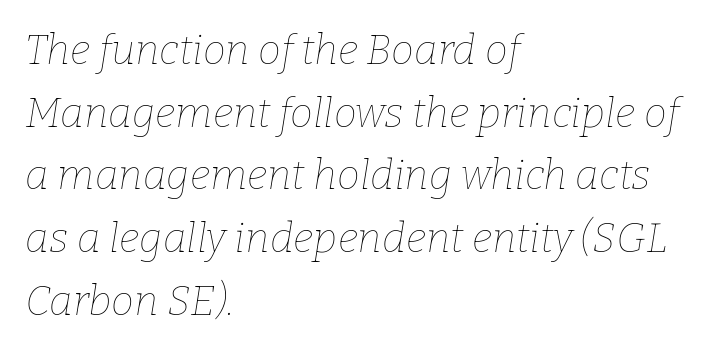
{"italic": "yes", "lean": "right", "slant_degrees": 9, "bold": "no", "weight": "thin", "width": "normal", "stroke_contrast": "low", "x_height": "medium", "monospaced": "no", "underline": "no", "align": "left", "line_spacing": "normal", "line_spacing_ratio": 1.53, "letter_spacing": "normal", "letter_spacing_em": 0.0, "glyph_px": 41}
